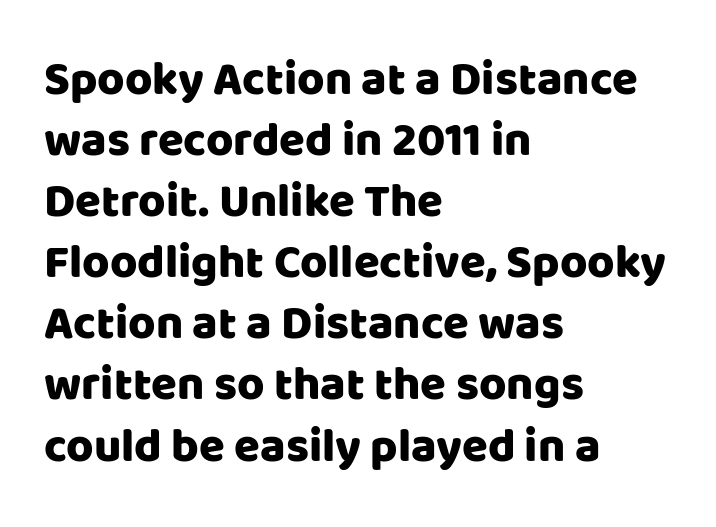
{"serif": "no", "italic": "no", "width": "normal", "stroke_contrast": "low", "x_height": "large", "monospaced": "no", "underline": "no", "align": "left", "line_spacing": "normal", "line_spacing_ratio": 1.3, "letter_spacing": "normal", "letter_spacing_em": 0.0, "glyph_px": 47}
